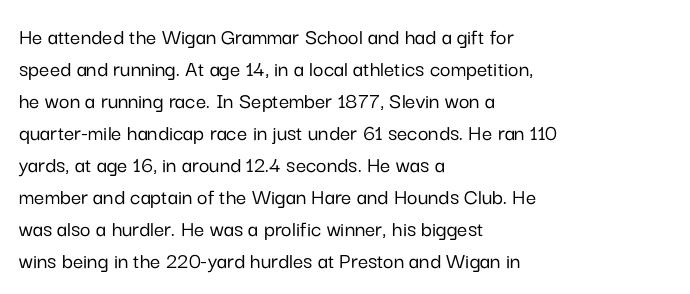
The image shows 23 px text type, upright; set left-aligned, normal line spacing (1.39x), normal letter spacing, not underlined.
